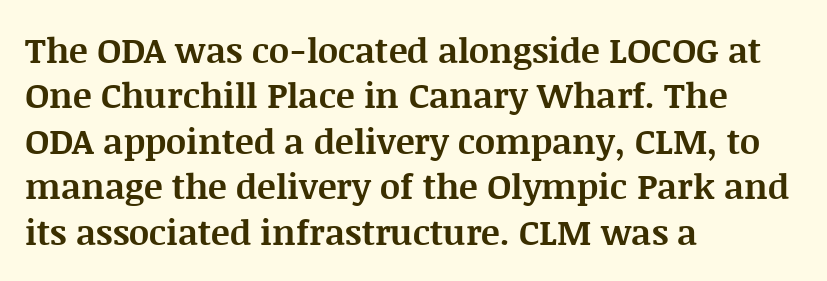
{"serif": "yes", "italic": "no", "bold": "yes", "weight": "bold", "width": "normal", "stroke_contrast": "medium", "x_height": "large", "monospaced": "no", "underline": "no", "align": "left", "line_spacing": "normal", "line_spacing_ratio": 1.3, "letter_spacing": "normal", "letter_spacing_em": 0.0, "glyph_px": 35}
